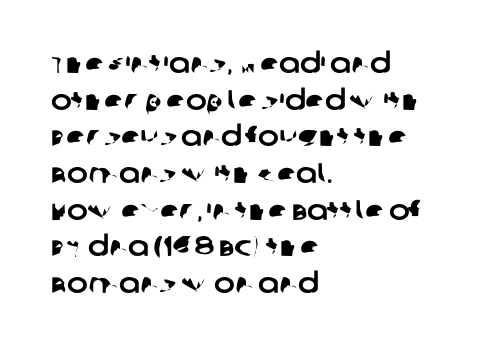
Vertical spacing — default. Glance below the letters and you will spot only blank space. This rendering employs a face without finishing strokes, i.e., a sans-serif. These lines are rendered in a variable-pitch font. These lines keep a tight, regular rhythm from letter to letter.
